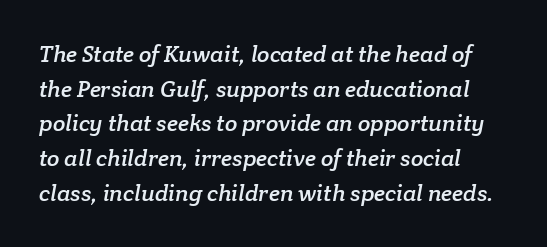
{"underline": "no", "line_spacing": "normal", "line_spacing_ratio": 1.51, "letter_spacing": "normal", "letter_spacing_em": 0.0, "glyph_px": 23}
